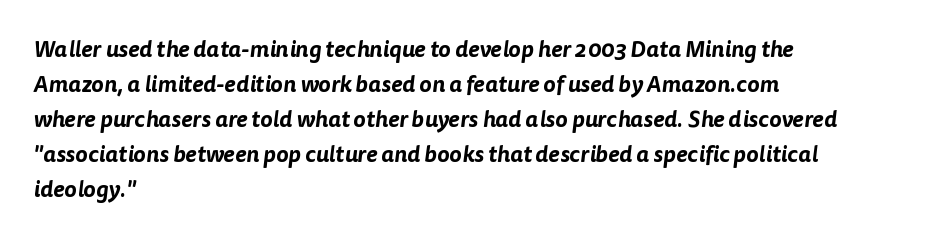
Line starts are locked; line ends wander. Summary of vertical rhythm: regular, with standard interline spacing. What stands out about the letter spacing? Nothing — it is the standard amount. Each row of text sits above clean, open space.
